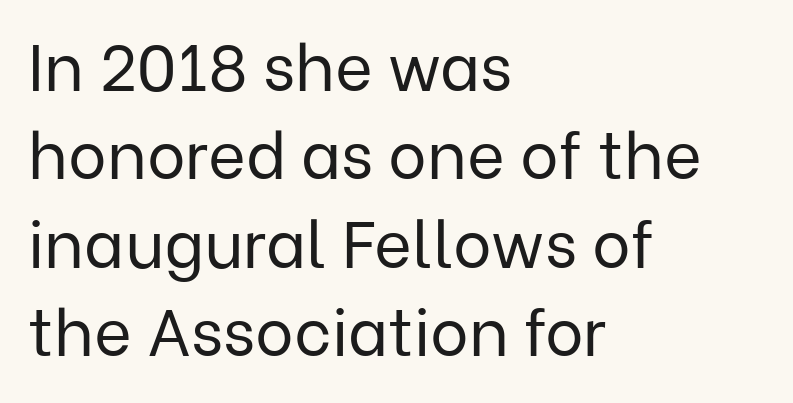
This sample uses an upright cut, with every glyph sitting square on the baseline. How are the letters spaced? Ordinarily, with no added tracking. The rows are spaced the way most documents space them. Layout note: lines flush left. The letters advance in unequal steps, a hallmark of proportional type. I'd call this a sans setting — the letters go barefoot.
